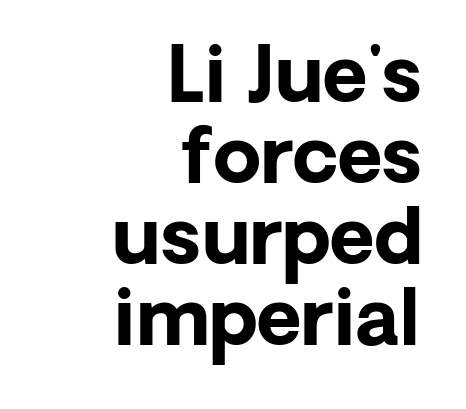
One glance says dense: line gaps are narrower than usual. Each glyph is drawn with heavy, bold strokes. The passage shown has conventional tracking throughout. This sample has the flowing, uneven cadence of proportional lettering. Notice how the passage keeps a crisp vertical edge on the right only.
